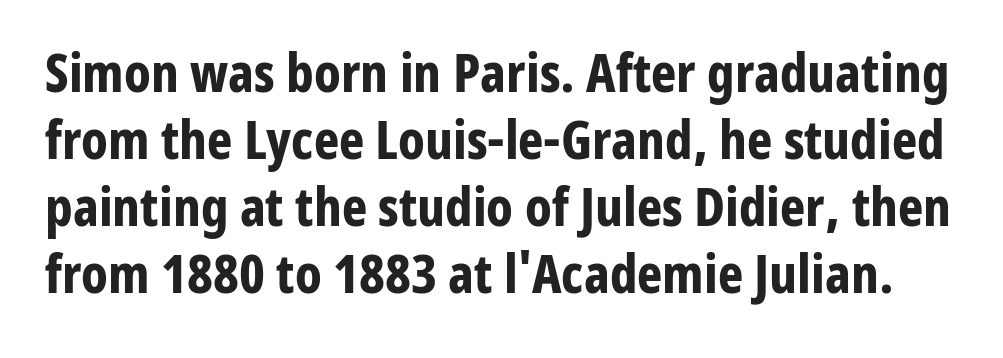
Q: Is the text bold? A: Yes.
Q: Is the text italic (slanted)? A: No, it is upright.
Q: Is the typeface a serif or a sans-serif typeface? A: Sans-serif.
Q: Is the text underlined? A: No.
Q: Is the spacing between letters normal or unusually wide? A: Normal.
Q: Width (condensed, normal, or wide)? A: Condensed.
Q: Stroke contrast? A: Low.
Q: x-height? A: Medium.
Q: Monospaced? A: No.
